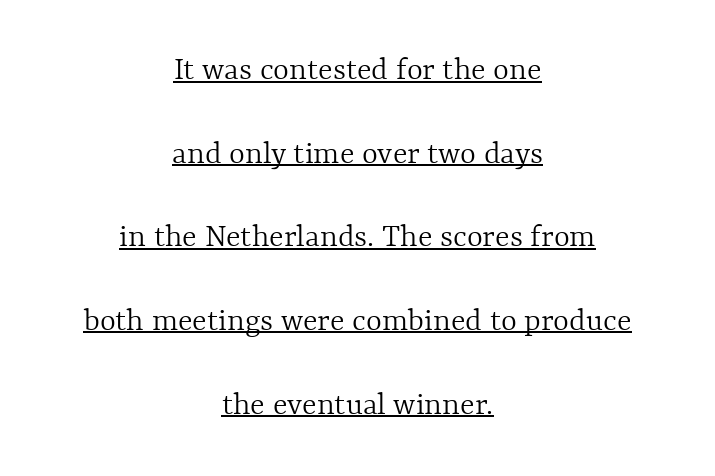
Vertically, the passage feels expansive, rows floating well apart. Caption: multi-line text, centered on the measure. Is there any slant? The stems are plumb. Caption: lettering with a line underneath. Here the designer chose a conventional face with non-uniform glyph widths. The tracking reads as untouched default to a designer's eye.
